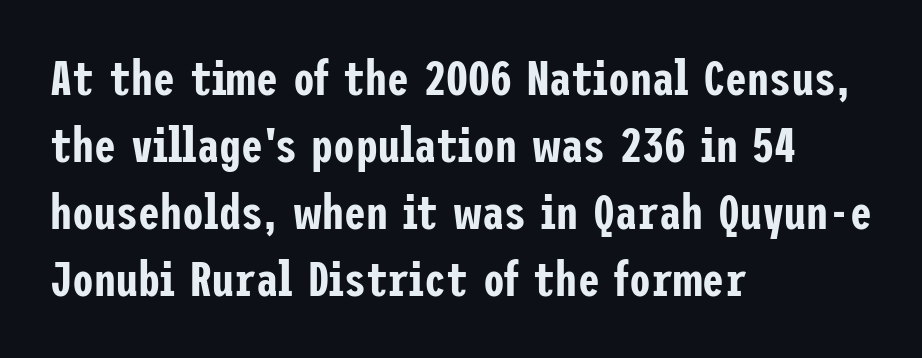
The image shows 49 px condensed sans-serif type, upright; set left-aligned, normal line spacing (1.37x), normal letter spacing, not underlined; low stroke contrast and a medium x-height.
